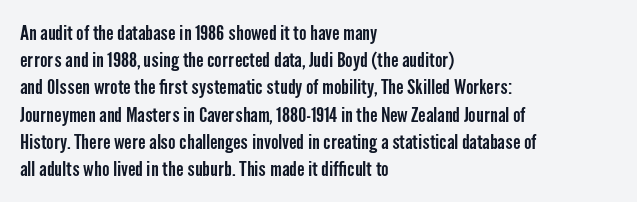
The image shows 20 px text type, upright; set left-aligned, normal line spacing (1.36x), normal letter spacing, not underlined.
